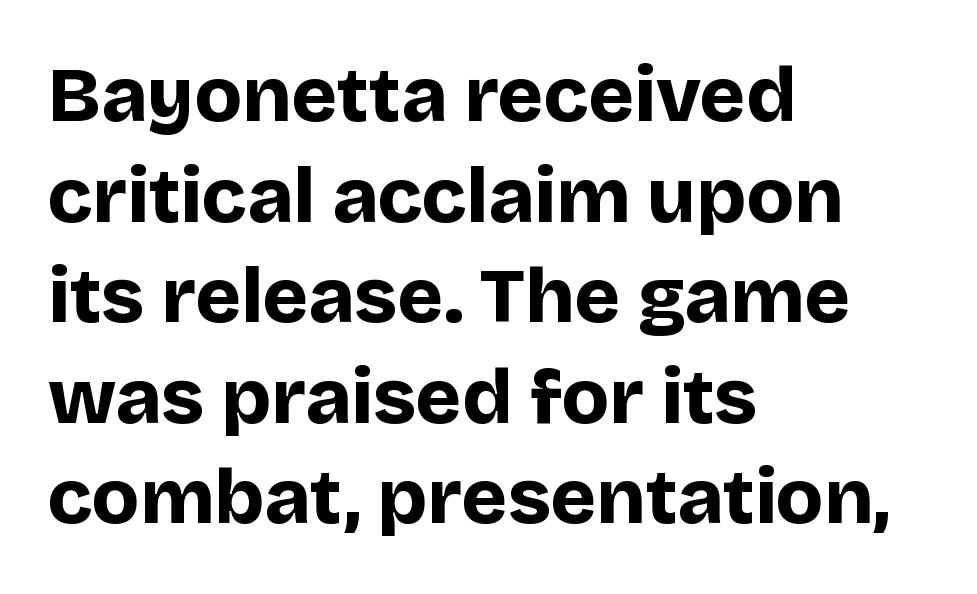
Q: Is the text bold? A: Yes.
Q: Is the text italic (slanted)? A: No, it is upright.
Q: Is the typeface a serif or a sans-serif typeface? A: Sans-serif.
Q: Is the text underlined? A: No.
Q: How is the paragraph aligned? A: Left-aligned.
Q: Is the spacing between letters normal or unusually wide? A: Normal.
Q: Is the spacing between lines tight, normal or loose? A: Normal.
Q: Width (condensed, normal, or wide)? A: Normal.
Q: Stroke contrast? A: Low.
Q: x-height? A: Large.
Q: Monospaced? A: No.
